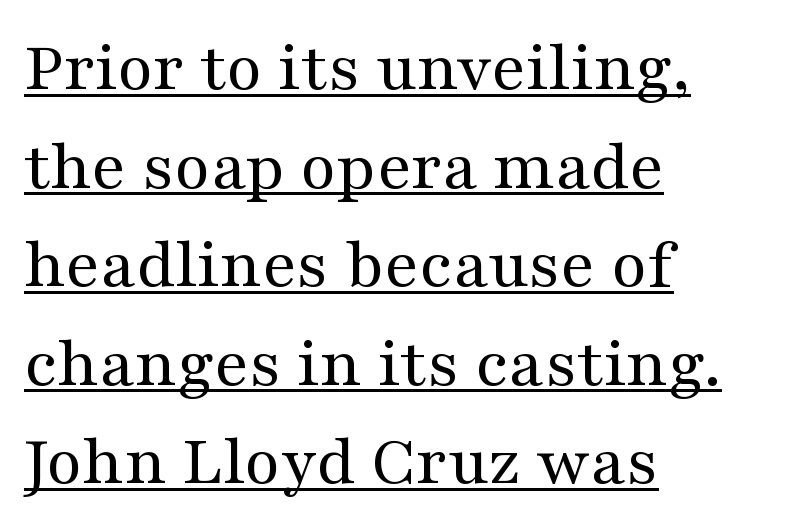
The compositor pushed each line to the left boundary. Ink coverage per letter is moderate at most. The sample's only ornament is a line tracing under the words. Is this a fixed-width face? No — the glyphs have proportional, varying widths. Designer's note — italics off, roman on.
